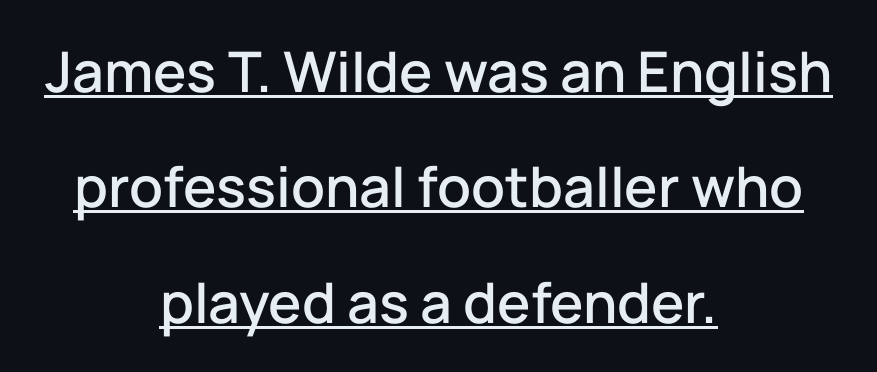
Q: Is the text italic (slanted)? A: No, it is upright.
Q: Is the typeface a serif or a sans-serif typeface? A: Sans-serif.
Q: Is the text underlined? A: Yes.
Q: How is the paragraph aligned? A: Centered.
Q: Is the spacing between letters normal or unusually wide? A: Normal.
Q: Is the spacing between lines tight, normal or loose? A: Loose.
Q: Width (condensed, normal, or wide)? A: Normal.
Q: Stroke contrast? A: Low.
Q: x-height? A: Medium.
Q: Monospaced? A: No.
